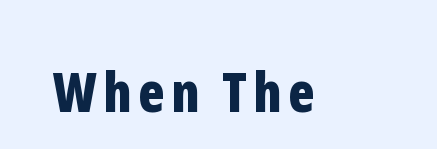
Every letter is thick-stroked: bold, no question. It's the straight-up-and-down kind of type. Note the varied advance widths — an 'i' is clearly narrower than an 'm'. In terms of letterform style, serifs are entirely absent. Lines of text with bare space underneath.
